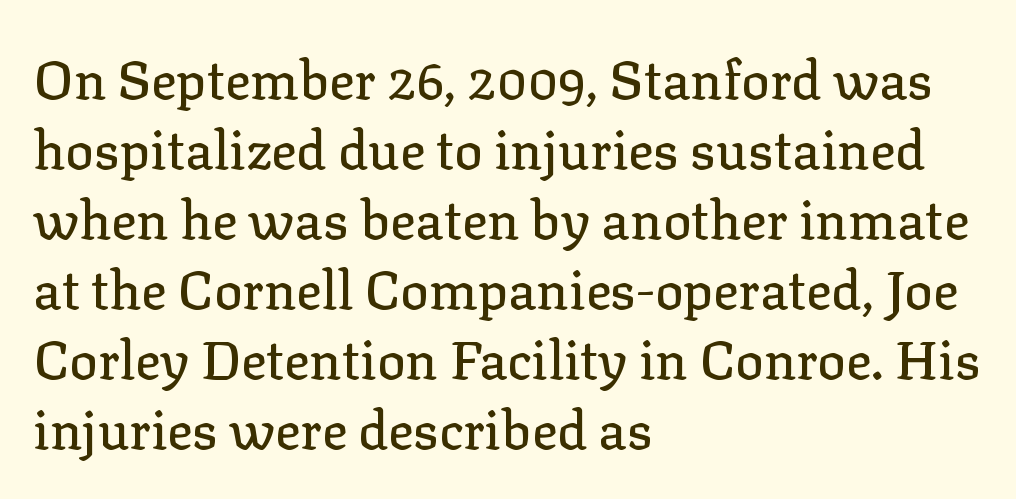
The image shows 53 px serif type, upright; set left-aligned, normal line spacing (1.32x), normal letter spacing, not underlined; low stroke contrast and a medium x-height.
